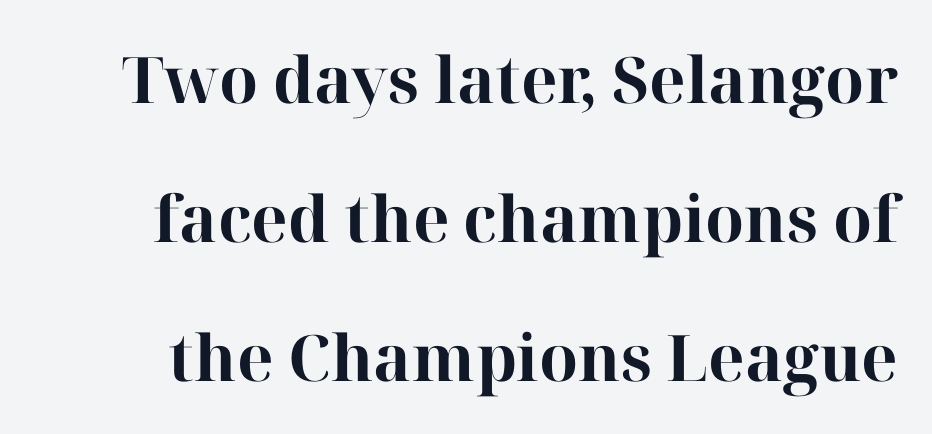
{"serif": "yes", "italic": "no", "bold": "yes", "weight": "bold", "width": "normal", "stroke_contrast": "high", "x_height": "medium", "monospaced": "no", "underline": "no", "line_spacing": "loose", "line_spacing_ratio": 2.17, "letter_spacing": "normal", "letter_spacing_em": 0.0, "glyph_px": 64}
